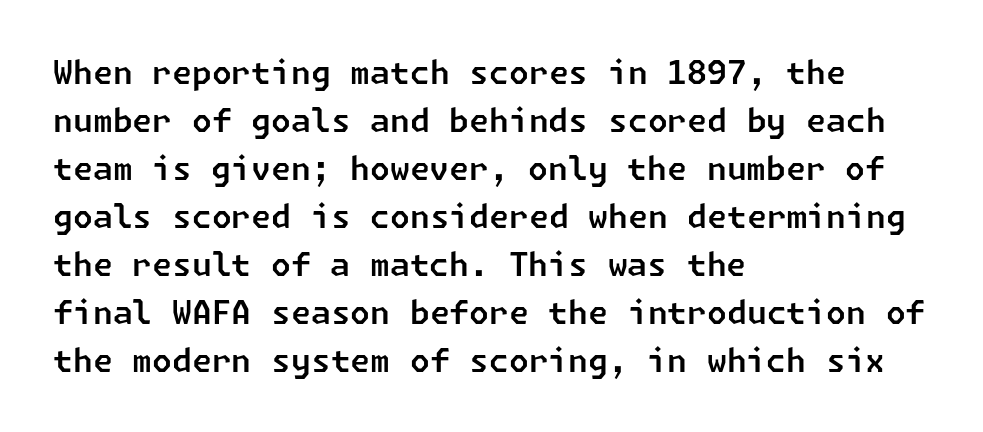
Q: Is the typeface a serif or a sans-serif typeface? A: Sans-serif.
Q: Is the text underlined? A: No.
Q: How is the paragraph aligned? A: Left-aligned.
Q: Is the spacing between letters normal or unusually wide? A: Normal.
Q: Is the spacing between lines tight, normal or loose? A: Normal.
Q: Width (condensed, normal, or wide)? A: Normal.
Q: Stroke contrast? A: Low.
Q: x-height? A: Medium.
